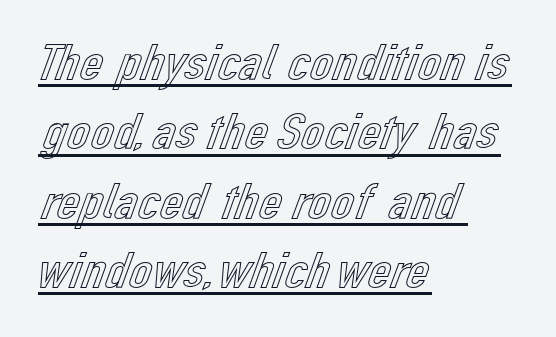
The image shows 51 px text type; set left-aligned, normal line spacing (1.36x), normal letter spacing, underlined; a medium x-height.
